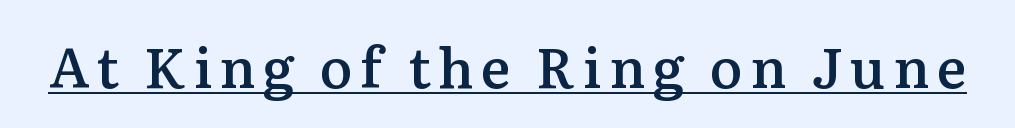
Spacing verdict: proportional, widths tailored to each character. Caption: lettering with a line underneath. Each letter's strokes conclude with small projecting serifs. Slightly chunky letters — semibold, I'd say, not full bold. Ordinary non-slanted type is in use.
